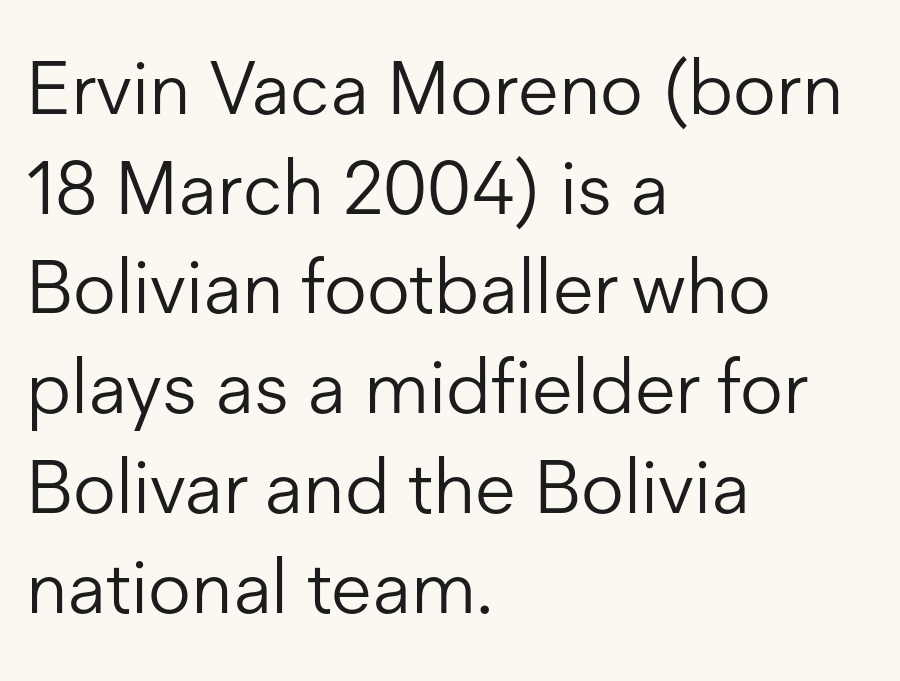
Vertically, the passage feels balanced, rows spaced as you'd expect. The passage is arranged the way most books set body copy — flush left. The strip under each line holds only bare page. In terms of posture, this sample is upright. Characters follow at the spacing the type designer built in. The typesetting does not lean heavy: it is not bold.
